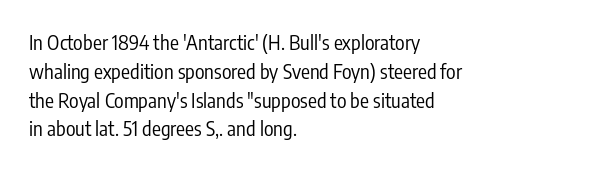
Q: Is the text bold? A: No.
Q: Is the text italic (slanted)? A: No, it is upright.
Q: Is the text underlined? A: No.
Q: How is the paragraph aligned? A: Left-aligned.
Q: Is the spacing between letters normal or unusually wide? A: Normal.
Q: Is the spacing between lines tight, normal or loose? A: Normal.
